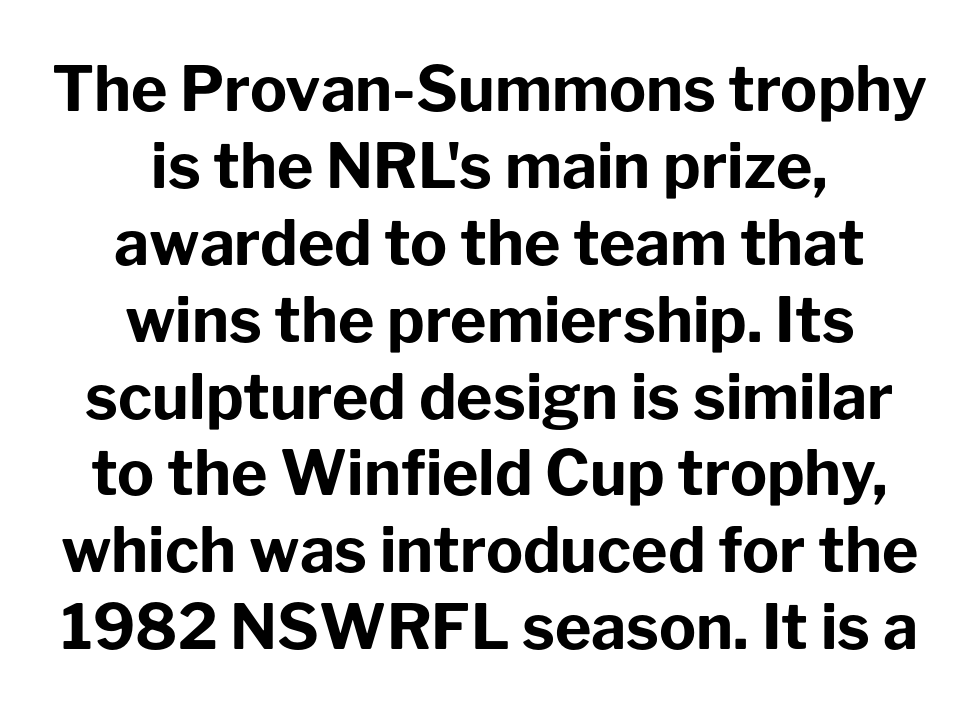
The image shows 62 px bold sans-serif type, upright; set centered, line spacing 1.24x, normal letter spacing, not underlined; low stroke contrast and a medium x-height.
